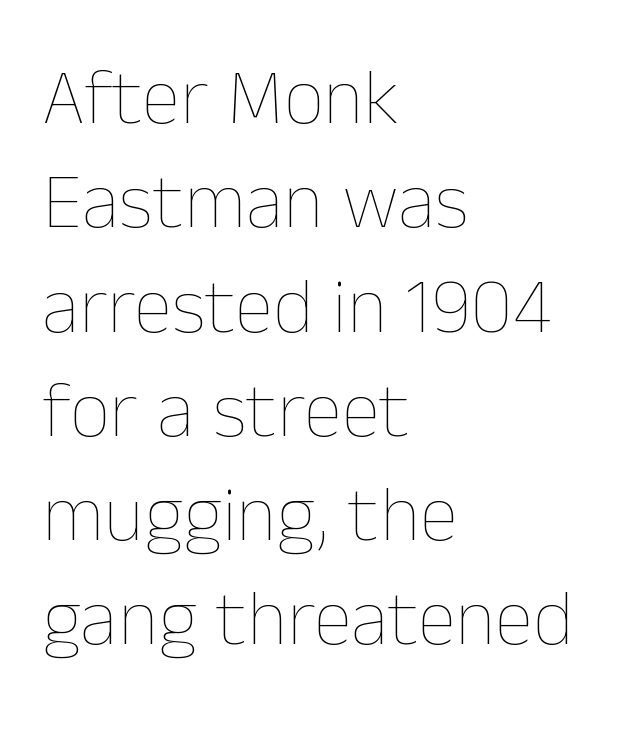
{"italic": "no", "bold": "no", "weight": "thin", "width": "normal", "stroke_contrast": "low", "x_height": "medium", "monospaced": "no", "underline": "no", "align": "left", "line_spacing": "normal", "line_spacing_ratio": 1.32, "letter_spacing": "normal", "letter_spacing_em": 0.0, "glyph_px": 79}
